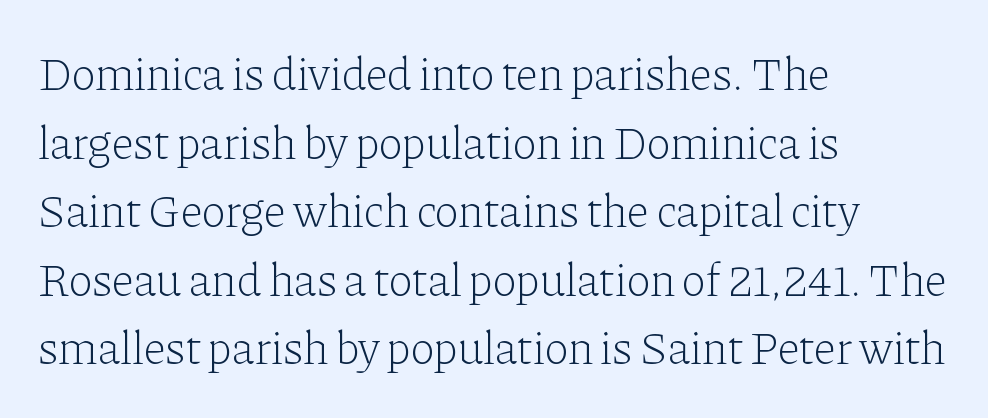
Q: Is the text bold? A: No.
Q: Is the text italic (slanted)? A: No, it is upright.
Q: Is the typeface a serif or a sans-serif typeface? A: Serif.
Q: Is the text underlined? A: No.
Q: How is the paragraph aligned? A: Left-aligned.
Q: Is the spacing between letters normal or unusually wide? A: Normal.
Q: Is the spacing between lines tight, normal or loose? A: Normal.
Q: Width (condensed, normal, or wide)? A: Normal.
Q: Stroke contrast? A: Low.
Q: x-height? A: Medium.
Q: Monospaced? A: No.
